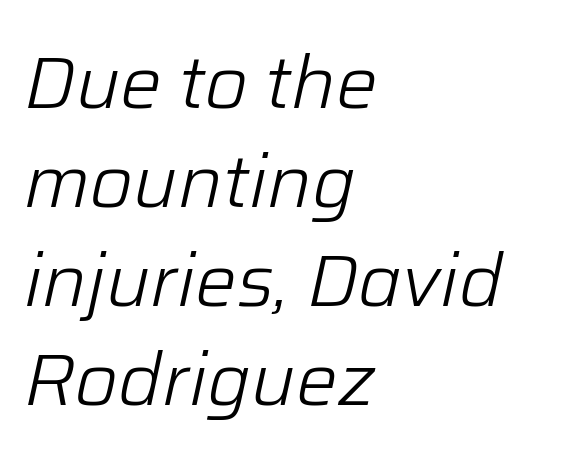
The image shows 74 px light type, italic (leaning right); set left-aligned, normal line spacing (1.34x), normal letter spacing, not underlined; low stroke contrast and a medium x-height.
